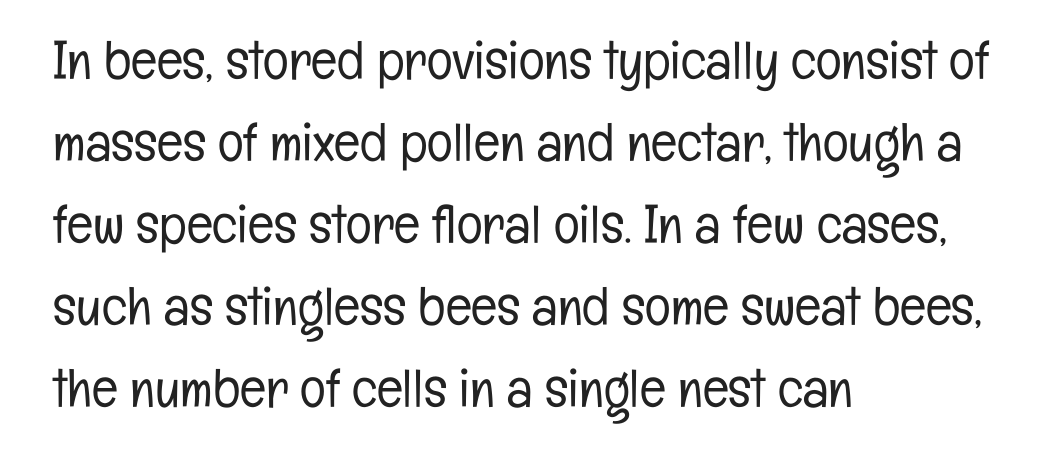
{"serif": "no", "italic": "no", "bold": "no", "weight": "light", "width": "condensed", "stroke_contrast": "low", "x_height": "medium", "monospaced": "no", "underline": "no", "align": "left", "line_spacing": "normal", "line_spacing_ratio": 1.52, "letter_spacing": "normal", "letter_spacing_em": 0.0, "glyph_px": 54}
